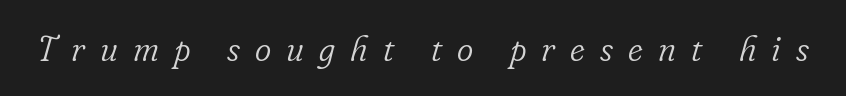
Only glyphs here, with clear space below each row. Glyph-to-glyph distance is far greater than everyday printed text. Designer's note — italics engaged. Stroke mass is kept to a normal reading level or below. This is serif lettering, the kind often seen in printed books.
